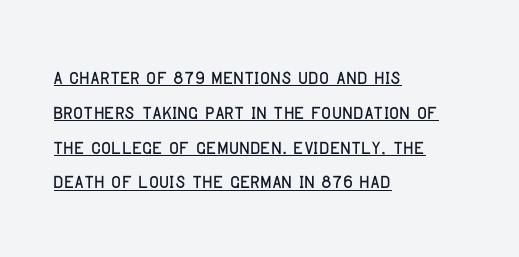
Q: Is the text italic (slanted)? A: No, it is upright.
Q: Is the text underlined? A: Yes.
Q: How is the paragraph aligned? A: Left-aligned.
Q: Is the spacing between letters normal or unusually wide? A: Normal.
Q: Is the spacing between lines tight, normal or loose? A: Normal.
